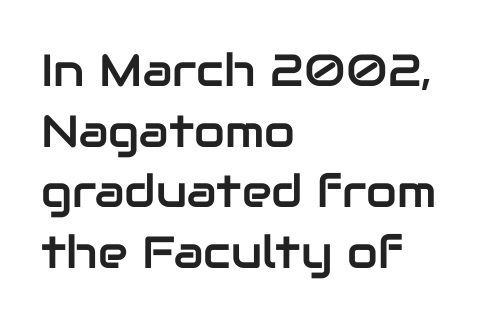
{"serif": "no", "italic": "no", "width": "normal", "stroke_contrast": "low", "x_height": "medium", "monospaced": "no", "underline": "no", "align": "left", "line_spacing": "normal", "line_spacing_ratio": 1.35, "letter_spacing": "normal", "letter_spacing_em": 0.0, "glyph_px": 45}
